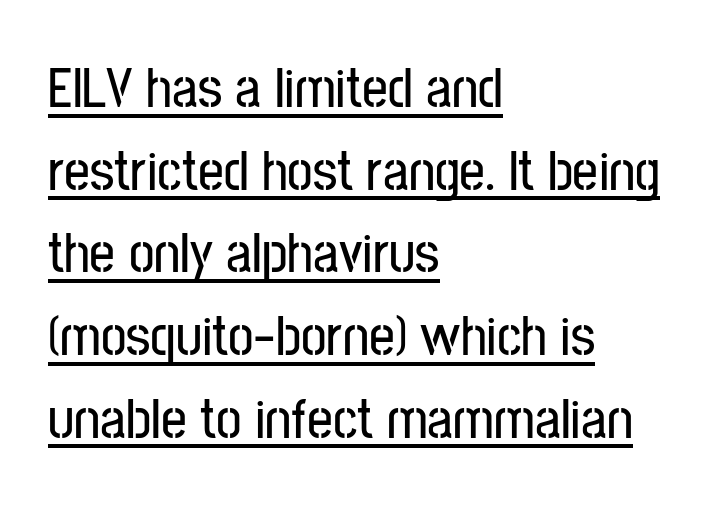
Q: Is the text italic (slanted)? A: No, it is upright.
Q: Is the typeface a serif or a sans-serif typeface? A: Sans-serif.
Q: Is the text underlined? A: Yes.
Q: How is the paragraph aligned? A: Left-aligned.
Q: Is the spacing between letters normal or unusually wide? A: Normal.
Q: Is the spacing between lines tight, normal or loose? A: Normal.
Q: Width (condensed, normal, or wide)? A: Condensed.
Q: Stroke contrast? A: Low.
Q: x-height? A: Medium.
Q: Monospaced? A: No.
